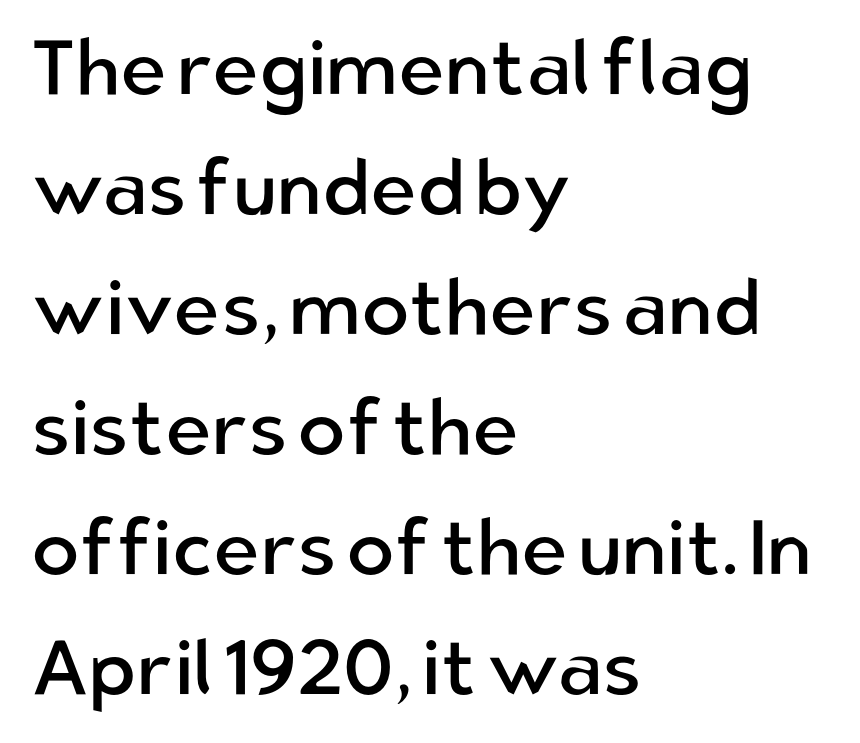
{"serif": "no", "italic": "no", "bold": "no", "weight": "regular", "width": "normal", "stroke_contrast": "low", "x_height": "medium", "monospaced": "no", "underline": "no", "align": "left", "line_spacing": "normal", "line_spacing_ratio": 1.52, "letter_spacing": "normal", "letter_spacing_em": 0.0, "glyph_px": 79}
